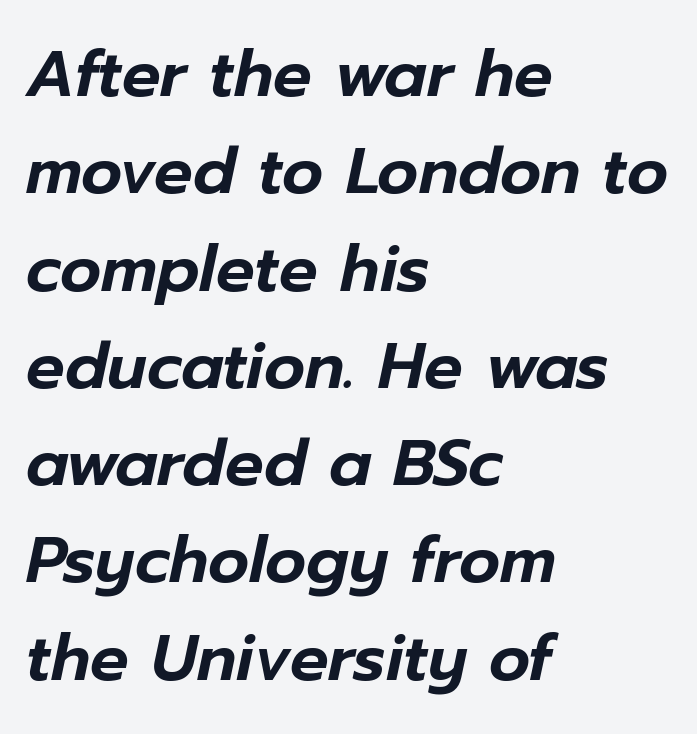
Q: Is the text italic (slanted)? A: Yes, it leans right by about 12 degrees.
Q: Is the text underlined? A: No.
Q: How is the paragraph aligned? A: Left-aligned.
Q: Is the spacing between letters normal or unusually wide? A: Normal.
Q: Is the spacing between lines tight, normal or loose? A: Normal.
Q: Width (condensed, normal, or wide)? A: Normal.
Q: Stroke contrast? A: Low.
Q: x-height? A: Medium.
Q: Monospaced? A: No.
